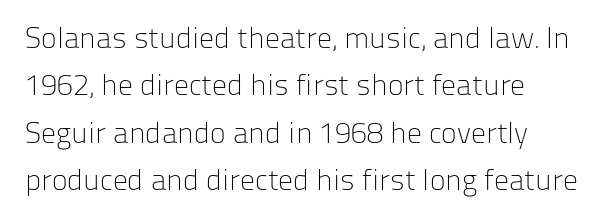
{"serif": "no", "italic": "no", "bold": "no", "weight": "light", "width": "normal", "stroke_contrast": "low", "x_height": "medium", "monospaced": "no", "underline": "no", "align": "left", "line_spacing": "normal", "line_spacing_ratio": 1.58, "letter_spacing": "normal", "letter_spacing_em": 0.0, "glyph_px": 30}
